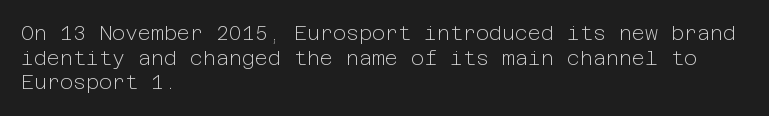
Q: Is the text bold? A: No.
Q: Is the text italic (slanted)? A: No, it is upright.
Q: Is the text underlined? A: No.
Q: How is the paragraph aligned? A: Left-aligned.
Q: Is the spacing between letters normal or unusually wide? A: Normal.
